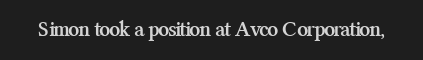
Q: Is the text bold? A: Yes.
Q: Is the text italic (slanted)? A: No, it is upright.
Q: Is the text underlined? A: No.
Q: Is the spacing between letters normal or unusually wide? A: Normal.
